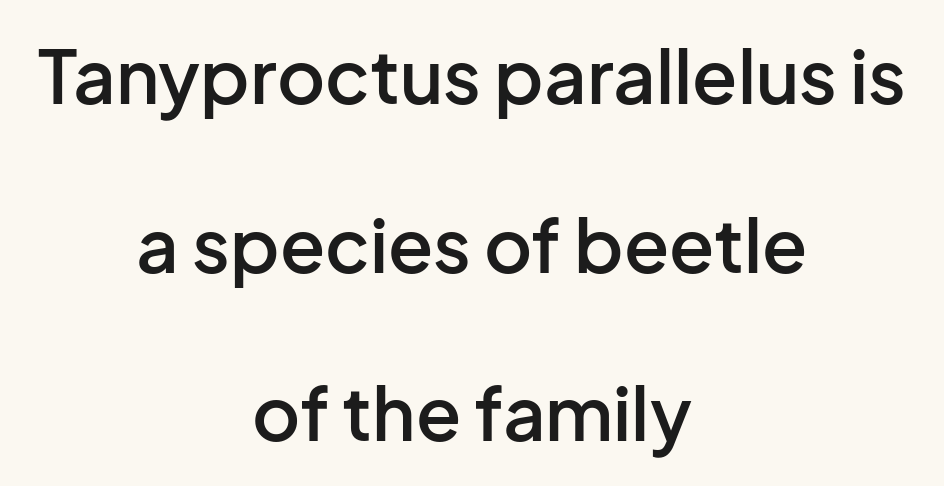
The image shows 74 px semibold sans-serif type, upright; set centered, loose line spacing (2.28x), normal letter spacing, not underlined; low stroke contrast and a medium x-height.
